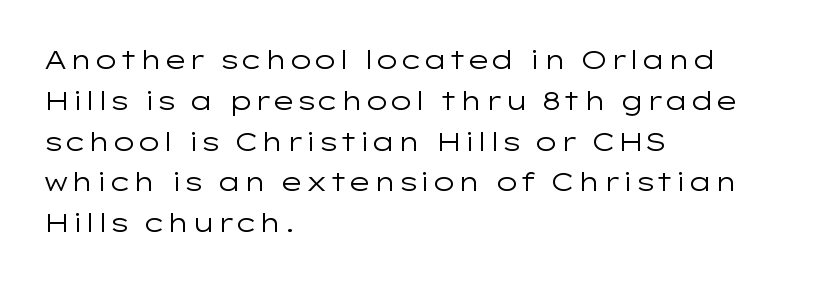
The image shows 26 px text type, upright; set left-aligned, normal line spacing (1.57x), normal letter spacing, not underlined.
